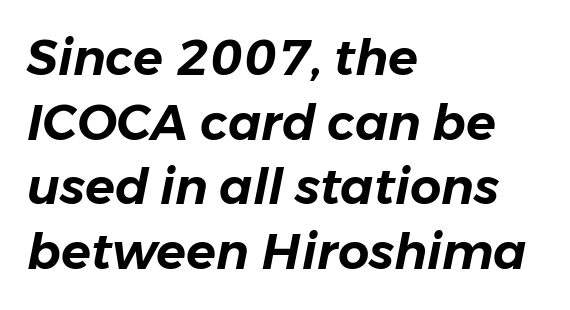
Q: Is the text italic (slanted)? A: Yes, it leans right by about 11 degrees.
Q: Is the text underlined? A: No.
Q: How is the paragraph aligned? A: Left-aligned.
Q: Is the spacing between letters normal or unusually wide? A: Normal.
Q: Is the spacing between lines tight, normal or loose? A: Normal.
Q: Width (condensed, normal, or wide)? A: Normal.
Q: Stroke contrast? A: Low.
Q: x-height? A: Medium.
Q: Monospaced? A: No.
